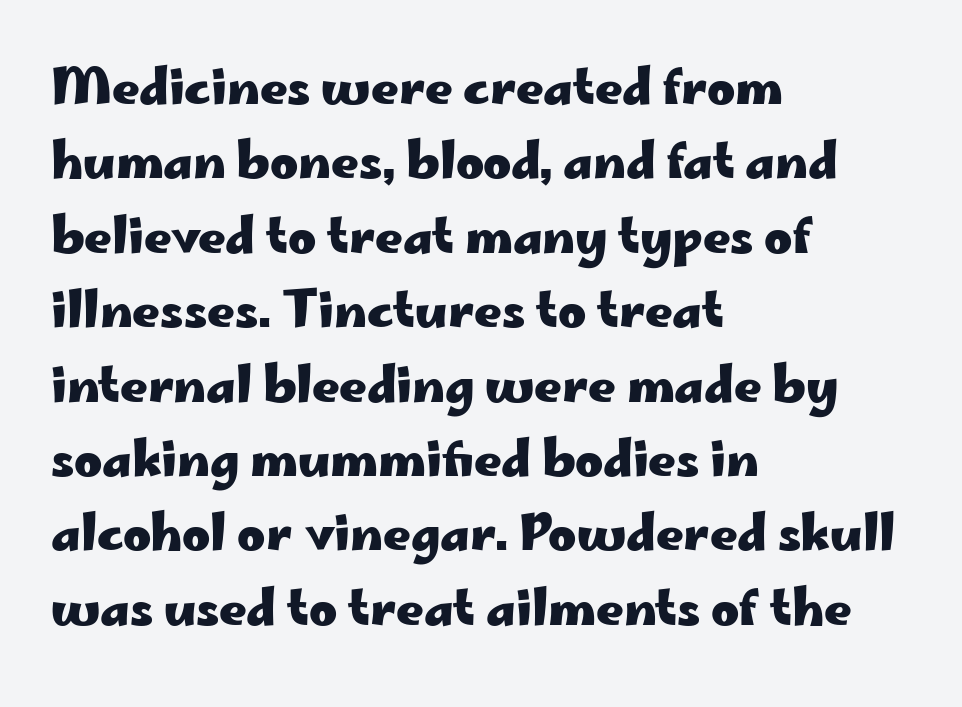
{"serif": "no", "italic": "no", "bold": "yes", "weight": "heavy", "width": "wide", "stroke_contrast": "low", "x_height": "small", "monospaced": "no", "underline": "no", "align": "left", "line_spacing": "normal", "line_spacing_ratio": 1.55, "letter_spacing": "normal", "letter_spacing_em": 0.0, "glyph_px": 48}
